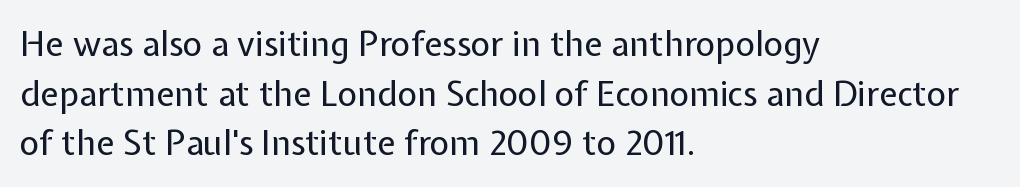
Reading down the column, the eye jumps a familiar distance to each next line. No chunkiness to these letters — they're not bold. Italic? Not at all — the glyphs are vertical. Each letter keeps its own natural width here, so spacing adapts to shape.
